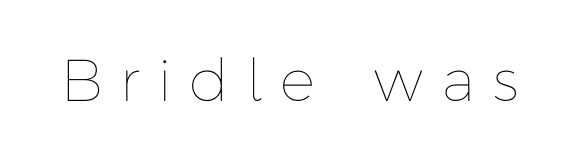
{"italic": "no", "bold": "no", "weight": "thin", "width": "normal", "stroke_contrast": "low", "x_height": "medium", "monospaced": "no", "underline": "no", "letter_spacing": "wide", "letter_spacing_em": 0.36, "glyph_px": 59}
